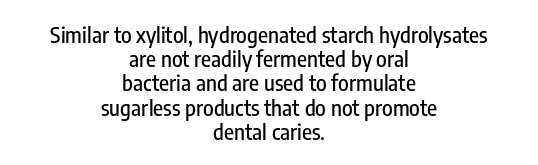
Q: Is the text italic (slanted)? A: No, it is upright.
Q: Is the text underlined? A: No.
Q: How is the paragraph aligned? A: Centered.
Q: Is the spacing between letters normal or unusually wide? A: Normal.
Q: Is the spacing between lines tight, normal or loose? A: Tight.
